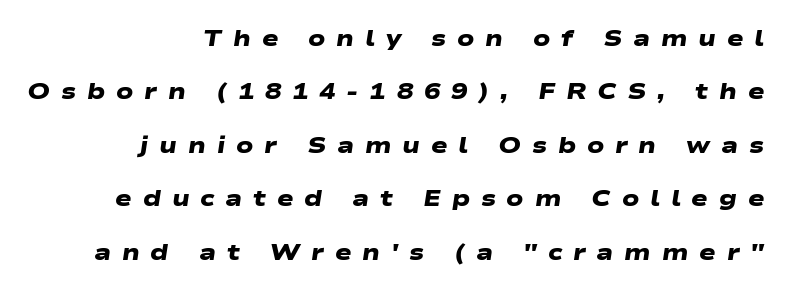
The image shows 22 px bold type; set right-aligned, loose line spacing (2.43x), unusually wide letter spacing (+0.49 em), not underlined.
